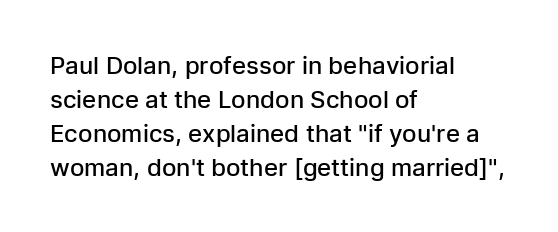
{"italic": "no", "bold": "semi", "underline": "no", "align": "left", "line_spacing": "normal", "line_spacing_ratio": 1.41, "letter_spacing": "normal", "letter_spacing_em": 0.0, "glyph_px": 24}
